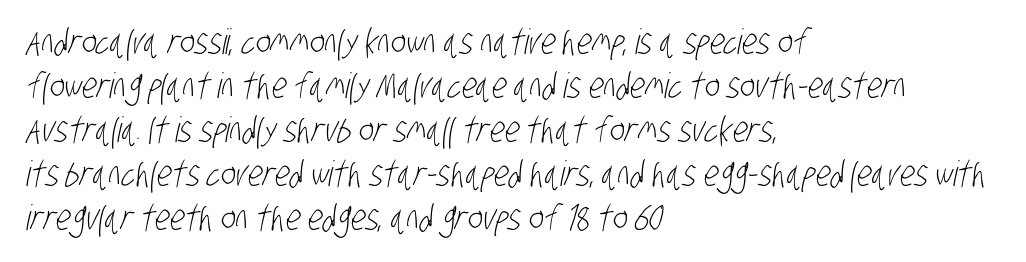
{"serif": "no", "bold": "no", "weight": "light", "width": "condensed", "stroke_contrast": "low", "x_height": "large", "monospaced": "no", "underline": "no", "align": "left", "line_spacing": "normal", "line_spacing_ratio": 1.26, "letter_spacing": "normal", "letter_spacing_em": 0.0, "glyph_px": 35}
